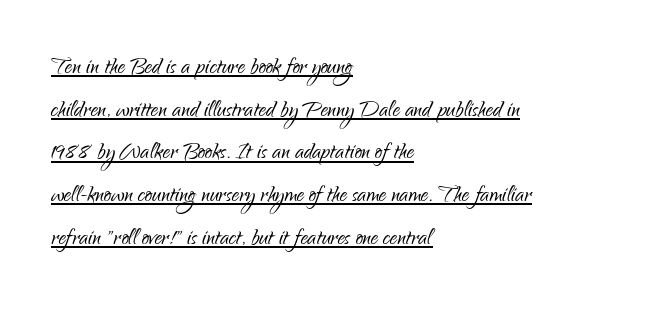
Q: Is the text bold? A: No.
Q: Is the text italic (slanted)? A: Yes.
Q: Is the typeface a serif or a sans-serif typeface? A: Sans-serif.
Q: Is the text underlined? A: Yes.
Q: How is the paragraph aligned? A: Left-aligned.
Q: Is the spacing between letters normal or unusually wide? A: Normal.
Q: Is the spacing between lines tight, normal or loose? A: Normal.
Q: Width (condensed, normal, or wide)? A: Condensed.
Q: Stroke contrast? A: Low.
Q: x-height? A: Small.
Q: Monospaced? A: No.
